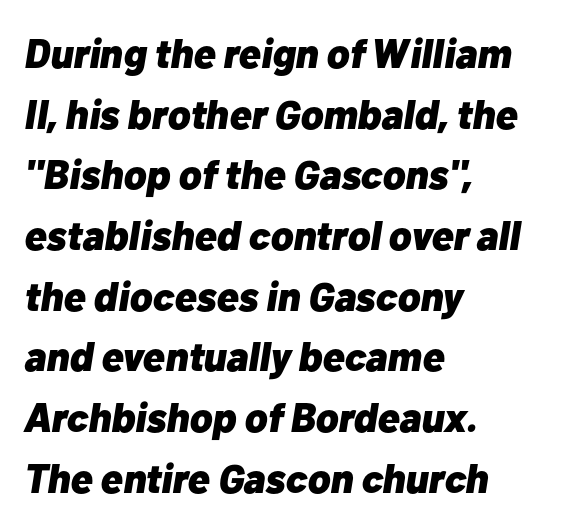
The image shows 41 px heavy type, italic (leaning right); set left-aligned, normal line spacing (1.48x), normal letter spacing, not underlined; low stroke contrast and a medium x-height.
